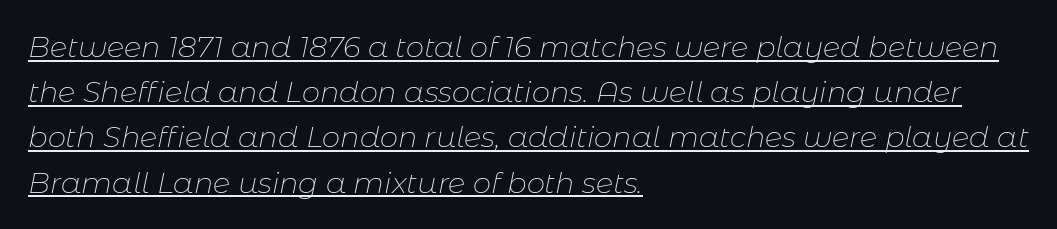
Q: Is the text bold? A: No.
Q: Is the text italic (slanted)? A: Yes, it leans right by about 11 degrees.
Q: Is the text underlined? A: Yes.
Q: How is the paragraph aligned? A: Left-aligned.
Q: Is the spacing between letters normal or unusually wide? A: Normal.
Q: Is the spacing between lines tight, normal or loose? A: Normal.
Q: Width (condensed, normal, or wide)? A: Normal.
Q: Stroke contrast? A: Low.
Q: x-height? A: Medium.
Q: Monospaced? A: No.
